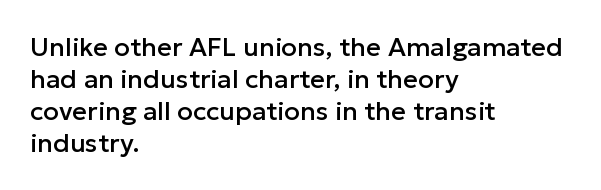
{"italic": "no", "underline": "no", "align": "left", "line_spacing_ratio": 1.23, "letter_spacing": "normal", "letter_spacing_em": 0.0, "glyph_px": 26}
